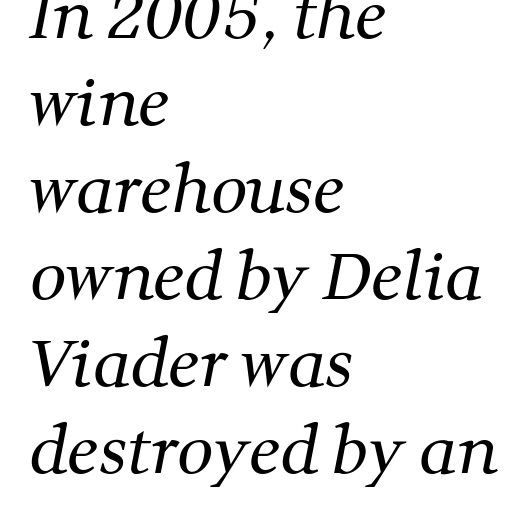
{"serif": "yes", "bold": "no", "weight": "regular", "width": "normal", "stroke_contrast": "medium", "x_height": "medium", "monospaced": "no", "underline": "no", "align": "left", "line_spacing": "normal", "line_spacing_ratio": 1.36, "letter_spacing": "normal", "letter_spacing_em": 0.0, "glyph_px": 64}
